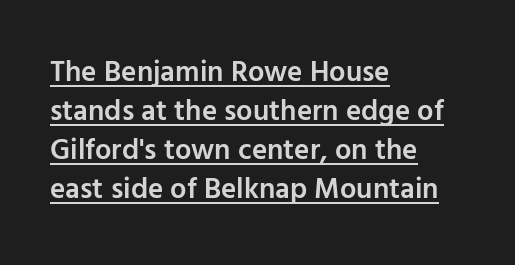
{"serif": "no", "italic": "no", "bold": "semi", "weight": "semibold", "width": "normal", "stroke_contrast": "low", "x_height": "medium", "monospaced": "no", "underline": "yes", "align": "left", "line_spacing": "normal", "line_spacing_ratio": 1.35, "letter_spacing": "normal", "letter_spacing_em": 0.0, "glyph_px": 29}
